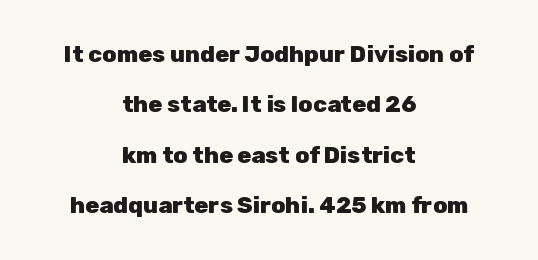
Q: Is the text bold? A: Yes.
Q: Is the text italic (slanted)? A: No, it is upright.
Q: Is the text underlined? A: No.
Q: How is the paragraph aligned? A: Centered.
Q: Is the spacing between letters normal or unusually wide? A: Normal.
Q: Is the spacing between lines tight, normal or loose? A: Loose.
